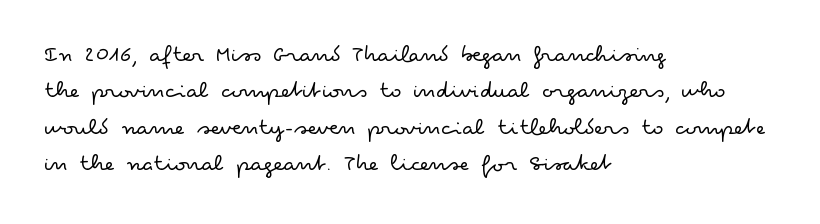
{"italic": "no", "bold": "no", "underline": "no", "align": "left", "line_spacing": "normal", "line_spacing_ratio": 1.46, "letter_spacing": "normal", "letter_spacing_em": 0.0, "glyph_px": 25}
